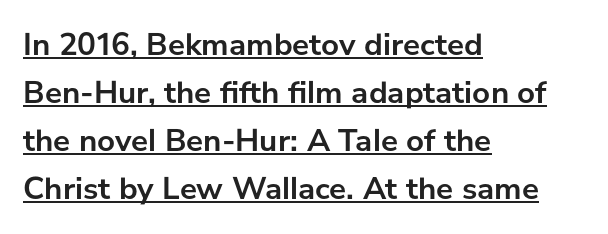
The image shows 32 px semibold sans-serif type, upright; set left-aligned, normal line spacing (1.5x), normal letter spacing, underlined; low stroke contrast and a medium x-height.
